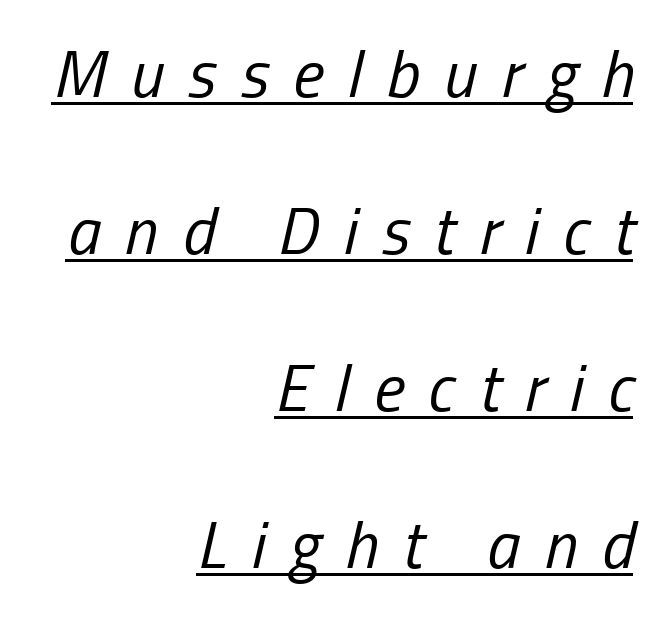
{"italic": "yes", "lean": "right", "slant_degrees": 13, "bold": "no", "weight": "regular", "width": "condensed", "stroke_contrast": "low", "x_height": "medium", "monospaced": "no", "underline": "yes", "align": "right", "line_spacing": "loose", "line_spacing_ratio": 2.38, "letter_spacing": "wide", "letter_spacing_em": 0.37, "glyph_px": 66}
